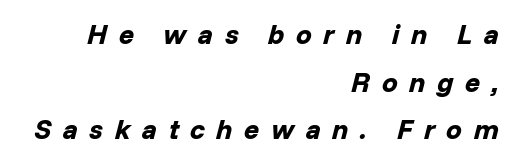
The image shows 28 px bold type, italic (leaning right); set right-aligned, normal line spacing (1.7x), unusually wide letter spacing (+0.41 em), not underlined; low stroke contrast and a medium x-height.
